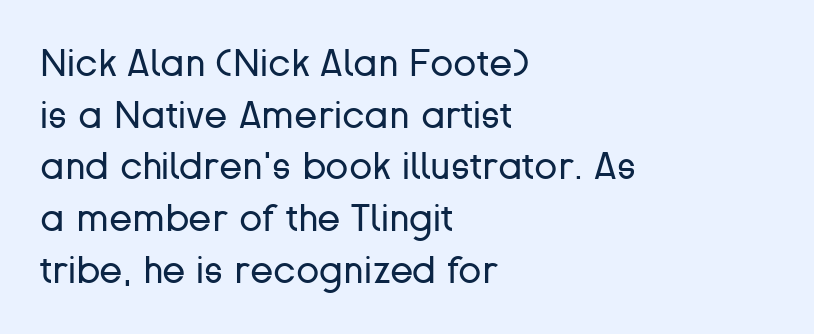
Q: Is the text bold? A: No.
Q: Is the text italic (slanted)? A: No, it is upright.
Q: Is the typeface a serif or a sans-serif typeface? A: Sans-serif.
Q: Is the text underlined? A: No.
Q: How is the paragraph aligned? A: Left-aligned.
Q: Is the spacing between letters normal or unusually wide? A: Normal.
Q: Is the spacing between lines tight, normal or loose? A: Normal.
Q: Width (condensed, normal, or wide)? A: Normal.
Q: Stroke contrast? A: Low.
Q: x-height? A: Medium.
Q: Monospaced? A: No.
